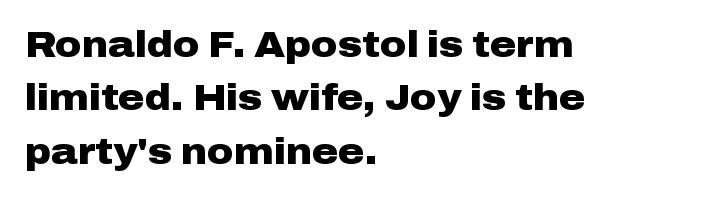
{"serif": "no", "italic": "no", "bold": "yes", "weight": "heavy", "width": "wide", "stroke_contrast": "low", "x_height": "medium", "monospaced": "no", "underline": "no", "align": "left", "line_spacing": "normal", "line_spacing_ratio": 1.48, "letter_spacing": "normal", "letter_spacing_em": 0.0, "glyph_px": 36}
